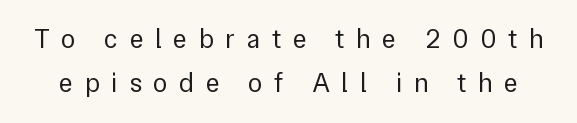
The image shows 27 px text type, upright; set normal line spacing (1.63x), unusually wide letter spacing (+0.42 em), not underlined.
